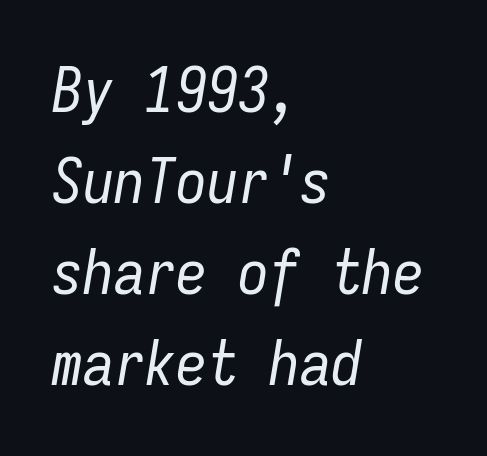
Spacing verdict: monospaced, one width for all characters. Plain, unruled lines of type. There's an unmistakable incline to the writing here. Horizontally, the lines are justified to the leading edge only. Horizontal bands of white between lines are of average thickness. Glyph-to-glyph distance matches everyday printed text.
